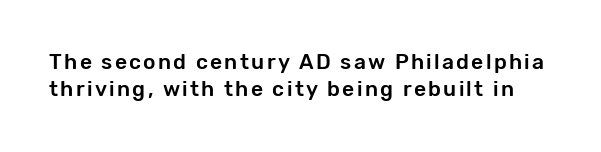
Reading down the column, the eye jumps a familiar distance to each next line. When letters stand straight like this, we call the style roman or upright. Honestly, there is no underline to notice here at all.
